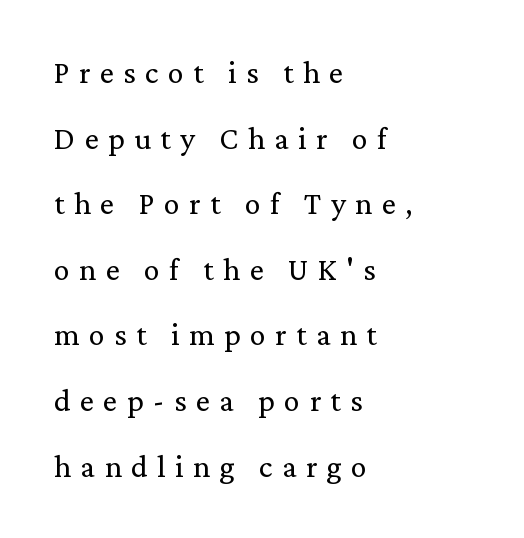
Note the varied advance widths — an 'i' is clearly narrower than an 'm'. Weight: in the light-to-regular range. Unlike a clean sans, this face finishes its strokes with serifs. Tall strokes in this sample are plumb rather than angled. Baseline-to-baseline distance is far greater than the letter height.
